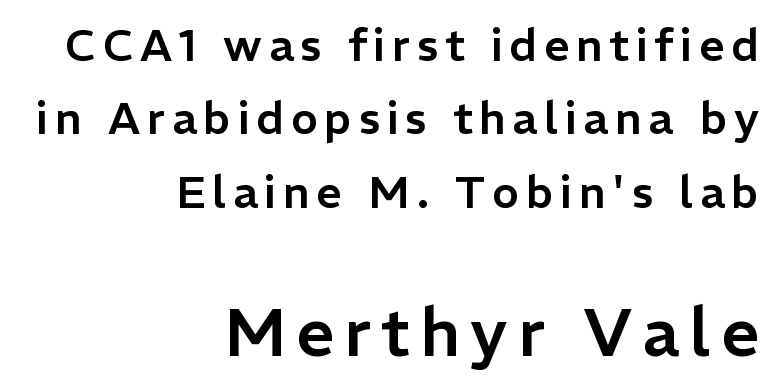
This sample keeps an unexceptional amount of space between lines. A student would call this right alignment; a typographer would say flush right, rag left. Each row of text sits above clean, open space. This sample uses a sans-serif face. You could not count columns in this text — the font is proportionally spaced. The typography opts for an upright posture over an oblique one.
